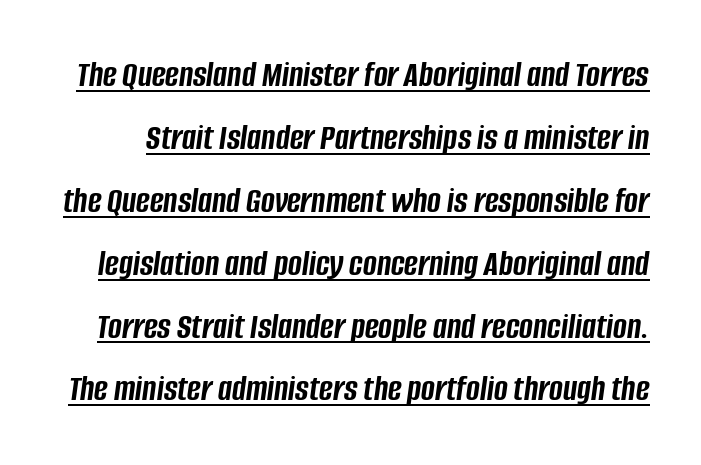
The image shows 37 px semibold, condensed type, italic (leaning right); set normal line spacing (1.7x), normal letter spacing, underlined; low stroke contrast and a large x-height.
